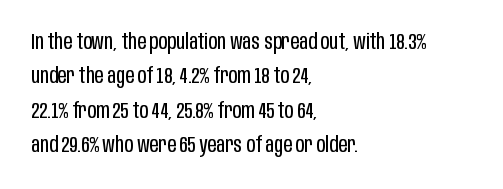
The specimen reads as upright at a glance. Is the stroke heavy? The answer is a plain regular-or-lighter. Clear beneath every line of the passage. Notice how descenders clear the ascenders below comfortably — that's standard leading.
